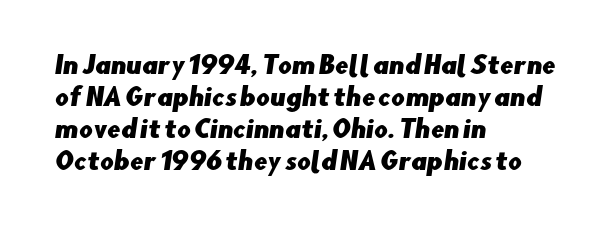
Q: Is the text underlined? A: No.
Q: How is the paragraph aligned? A: Left-aligned.
Q: Is the spacing between letters normal or unusually wide? A: Normal.
Q: Is the spacing between lines tight, normal or loose? A: Normal.
